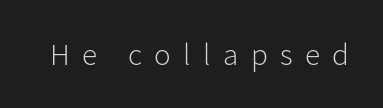
{"serif": "no", "italic": "no", "bold": "no", "weight": "light", "width": "normal", "stroke_contrast": "low", "x_height": "medium", "monospaced": "no", "underline": "no", "letter_spacing": "wide", "letter_spacing_em": 0.4, "glyph_px": 31}
